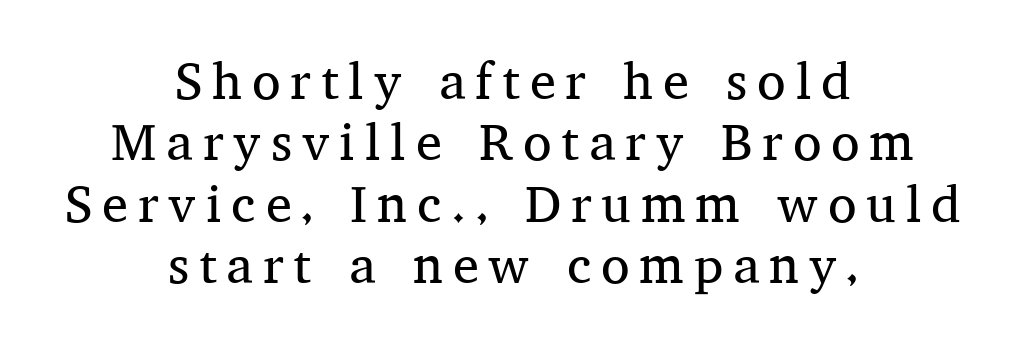
The image shows 52 px regular-weight serif type, upright; set centered, line spacing 1.18x, not underlined; medium stroke contrast and a medium x-height.
